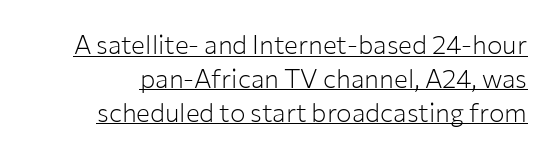
No letter is thick-stroked: the sample isn't bold. The tracking reads as untouched default to a designer's eye. The line-height multiplier appears to be the usual default. Notice how a bar underscores the lettering throughout. In terms of posture, this sample is upright.
